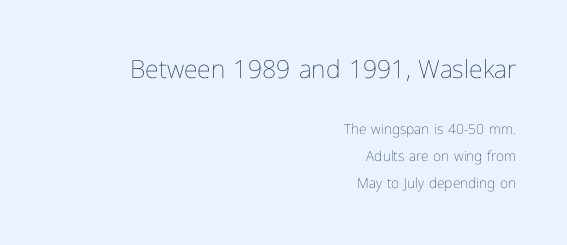
These glyphs show unthickened strokes, regular width or finer. These lines are set flush right with a ragged left edge. These lines keep a tight, regular rhythm from letter to letter. This rendering features lettering with no underline.
